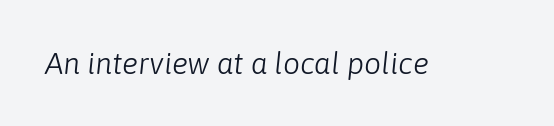
{"italic": "yes", "lean": "right", "slant_degrees": 6, "bold": "no", "weight": "light", "width": "normal", "stroke_contrast": "low", "x_height": "medium", "monospaced": "no", "underline": "no", "letter_spacing": "normal", "letter_spacing_em": 0.0, "glyph_px": 30}
